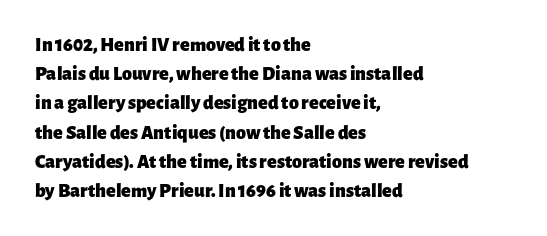
{"italic": "no", "bold": "yes", "underline": "no", "align": "left", "line_spacing": "normal", "line_spacing_ratio": 1.46, "letter_spacing": "normal", "letter_spacing_em": 0.0, "glyph_px": 20}
